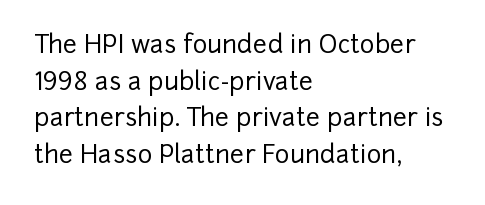
The letters stand straight up with perfectly vertical stems. The tracking reads as untouched default to a designer's eye. Vertical spacing — default. All the whitespace from short lines collects on the right. Bare-footed words on every line.
